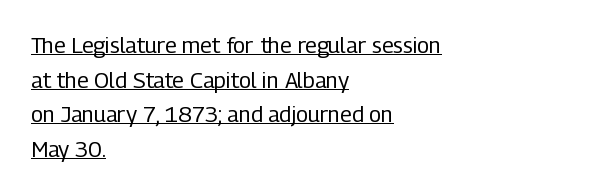
Summary of weight: not heavy and not bold. No italicization has been applied; the sample stays upright. The gaps between neighbouring characters are ordinary and unremarkable. What's the leading like? Ordinary, nothing unusual. A rule runs beneath these lines of type. Reading down the block, your eye returns to a fixed left position each line.
